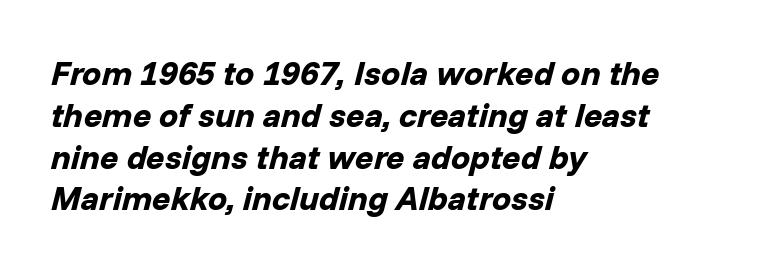
{"italic": "yes", "lean": "right", "slant_degrees": 14, "bold": "yes", "weight": "bold", "width": "normal", "stroke_contrast": "low", "x_height": "medium", "monospaced": "no", "underline": "no", "align": "left", "line_spacing_ratio": 1.23, "letter_spacing": "normal", "letter_spacing_em": 0.0, "glyph_px": 34}
